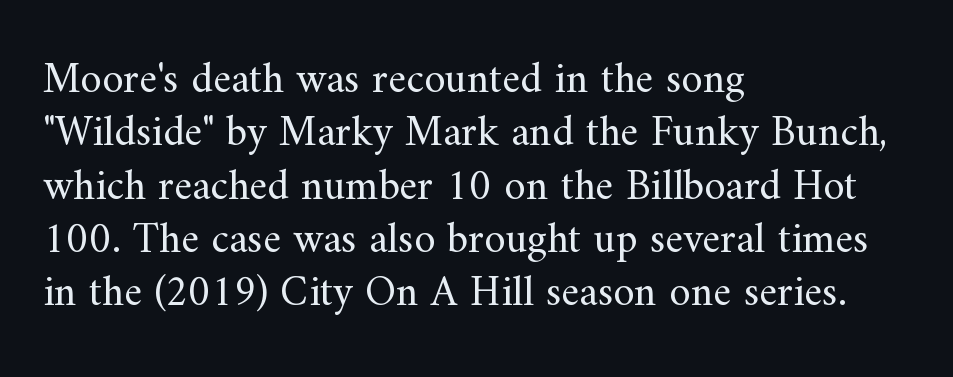
{"serif": "yes", "italic": "no", "bold": "no", "weight": "regular", "width": "normal", "stroke_contrast": "medium", "x_height": "small", "monospaced": "no", "underline": "no", "align": "left", "line_spacing_ratio": 1.24, "letter_spacing": "normal", "letter_spacing_em": 0.0, "glyph_px": 43}
